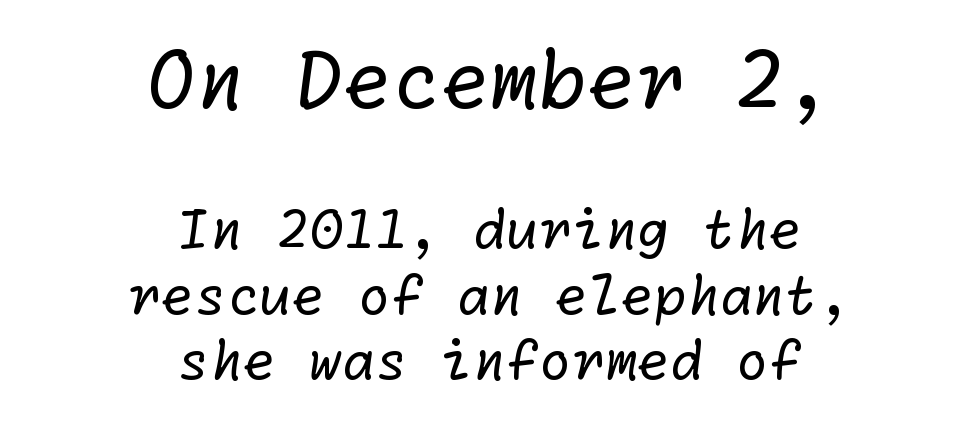
The image shows 79 px regular-weight sans-serif type; set centered, line spacing 1.23x, normal letter spacing, not underlined; the first (top) block is 1.49x larger; low stroke contrast and a medium x-height.
